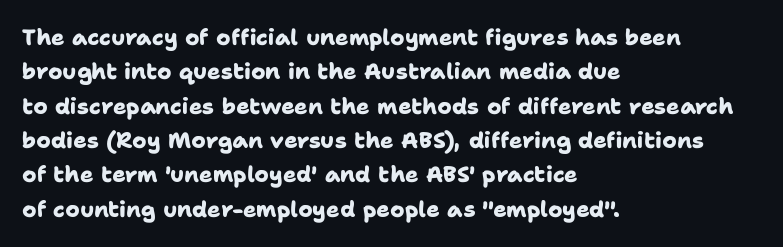
The image shows 22 px bold type; set left-aligned, normal line spacing (1.56x), normal letter spacing, not underlined.
